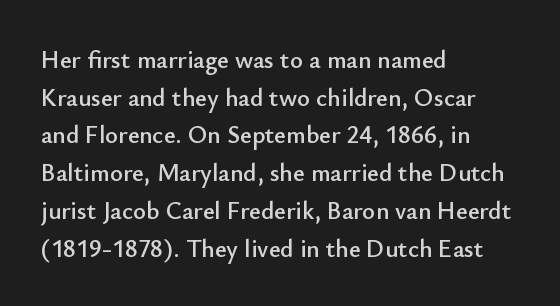
{"italic": "no", "underline": "no", "align": "left", "line_spacing": "normal", "line_spacing_ratio": 1.51, "letter_spacing": "normal", "letter_spacing_em": 0.0, "glyph_px": 25}
